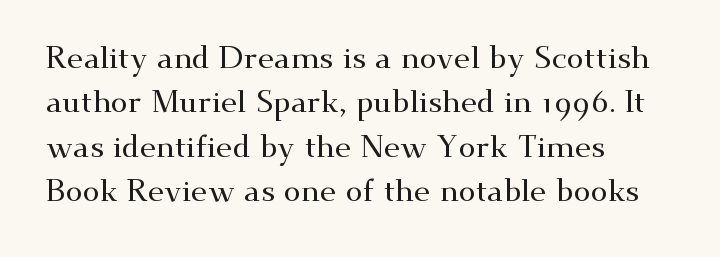
{"serif": "yes", "italic": "no", "width": "wide", "stroke_contrast": "medium", "x_height": "small", "monospaced": "no", "underline": "no", "align": "left", "line_spacing": "normal", "line_spacing_ratio": 1.43, "letter_spacing": "normal", "letter_spacing_em": 0.0, "glyph_px": 31}
